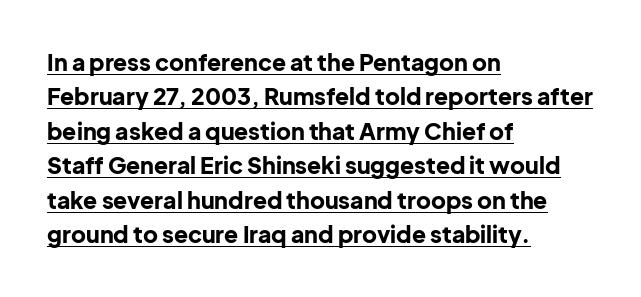
{"italic": "no", "bold": "yes", "underline": "yes", "align": "left", "line_spacing": "normal", "line_spacing_ratio": 1.5, "letter_spacing": "normal", "letter_spacing_em": 0.0, "glyph_px": 23}
